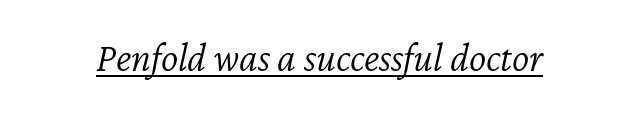
The image shows 41 px light type, italic (leaning right); set normal letter spacing, underlined; low stroke contrast and a medium x-height.
